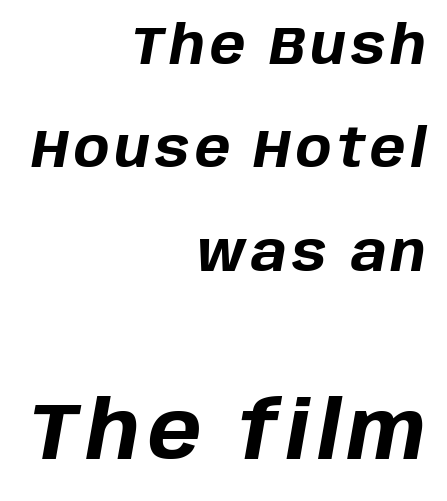
A clean baseline with only descenders dipping below it. In this sample the second text group is rendered at the bigger scale. The lines in this sample share a right terminus and differ only in where they begin. This sample trades compactness for vertical openness between lines.
